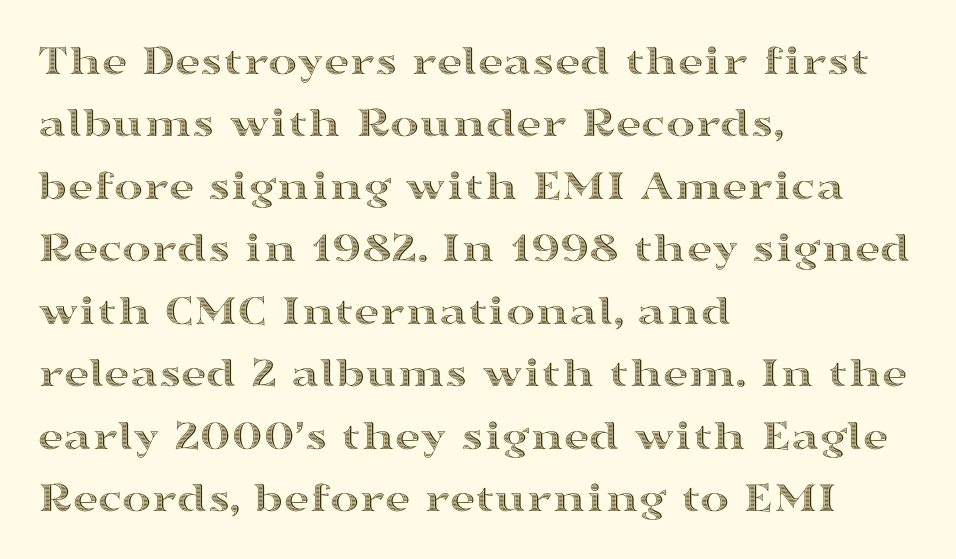
The image shows 44 px wide type, upright; set left-aligned, normal line spacing (1.42x), normal letter spacing, not underlined; a medium x-height.
